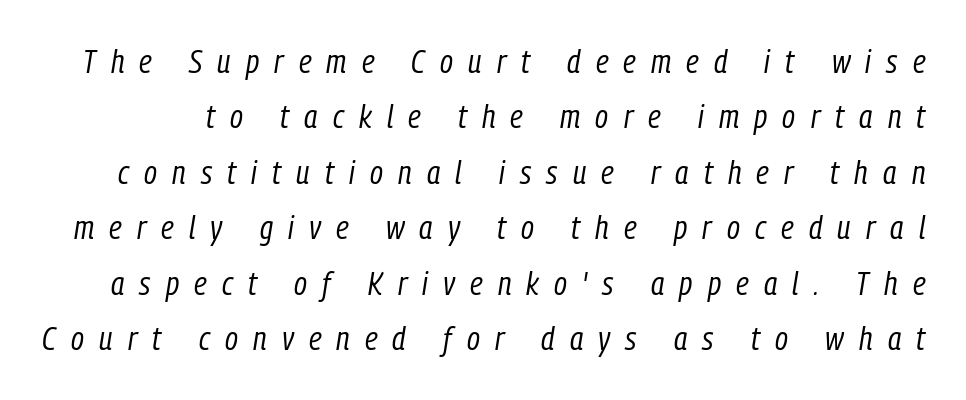
The letters are slanted; this is an italic face. Just letters on the line, the space beneath them empty. Summary of vertical rhythm: regular, with standard interline spacing. This sample uses expanded letter spacing, leaving extra air between glyphs. Stems here are at most as thick as an everyday book face.
